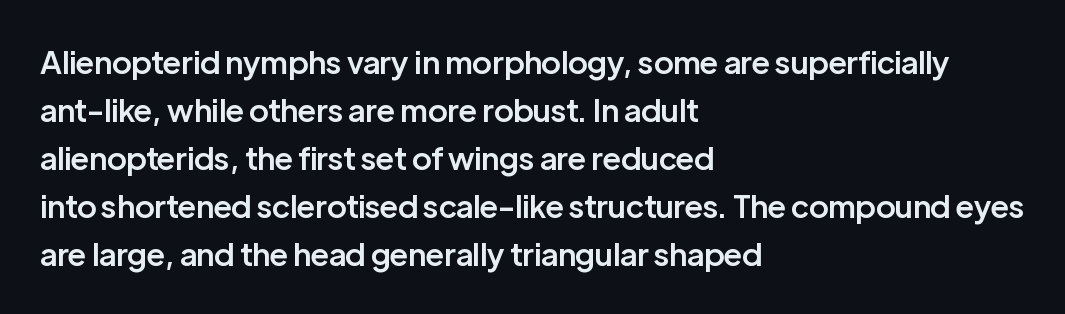
{"serif": "no", "italic": "no", "bold": "semi", "weight": "semibold", "width": "normal", "stroke_contrast": "low", "x_height": "medium", "monospaced": "no", "underline": "no", "align": "left", "line_spacing": "normal", "line_spacing_ratio": 1.55, "letter_spacing": "normal", "letter_spacing_em": 0.0, "glyph_px": 31}
